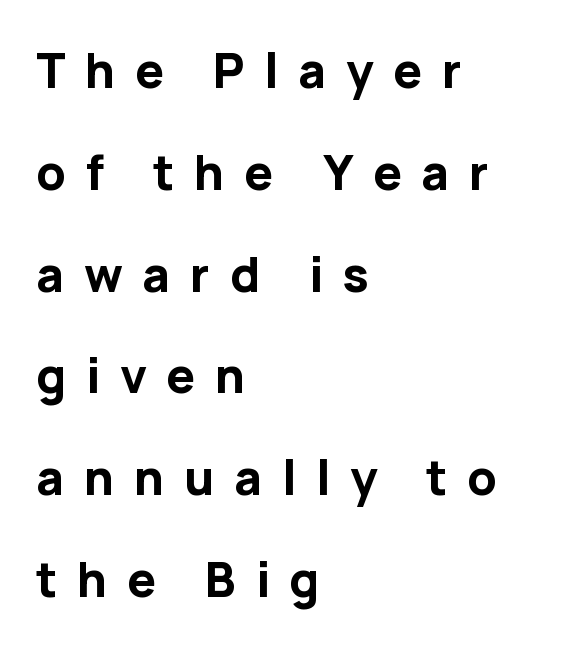
{"serif": "no", "italic": "no", "bold": "yes", "weight": "bold", "width": "normal", "stroke_contrast": "low", "x_height": "medium", "monospaced": "no", "underline": "no", "align": "left", "line_spacing": "loose", "line_spacing_ratio": 2.12, "letter_spacing": "wide", "letter_spacing_em": 0.41, "glyph_px": 48}
